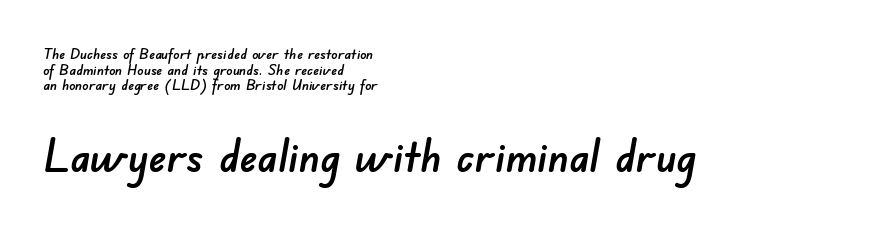
Q: Is the typeface a serif or a sans-serif typeface? A: Sans-serif.
Q: Is the text underlined? A: No.
Q: How is the paragraph aligned? A: Left-aligned.
Q: Is the spacing between letters normal or unusually wide? A: Normal.
Q: Is the spacing between lines tight, normal or loose? A: Tight.
Q: Which block of text is set in a larger size, the first (top) or the second (bottom)? A: The second (bottom) one.
Q: Width (condensed, normal, or wide)? A: Normal.
Q: Stroke contrast? A: Low.
Q: x-height? A: Small.
Q: Monospaced? A: No.
